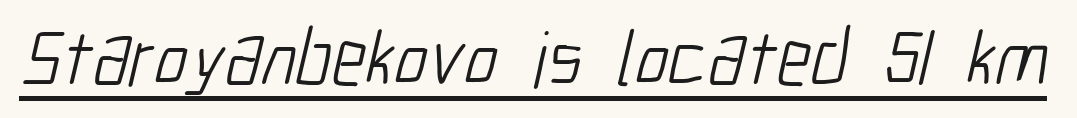
The specimen includes a rule beneath the text block's lines. Classification — sans serif. Proportional: the letters do not fall into vertical columns. Weight: regular or lighter.
